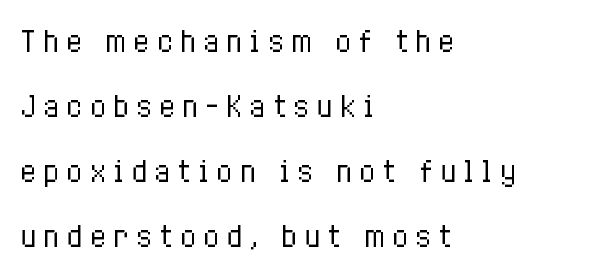
Q: Is the text bold? A: No.
Q: Is the text italic (slanted)? A: No, it is upright.
Q: Is the text underlined? A: No.
Q: How is the paragraph aligned? A: Left-aligned.
Q: Is the spacing between letters normal or unusually wide? A: Unusually wide.
Q: Is the spacing between lines tight, normal or loose? A: Loose.
Q: Width (condensed, normal, or wide)? A: Condensed.
Q: Stroke contrast? A: Low.
Q: x-height? A: Medium.
Q: Monospaced? A: No.
